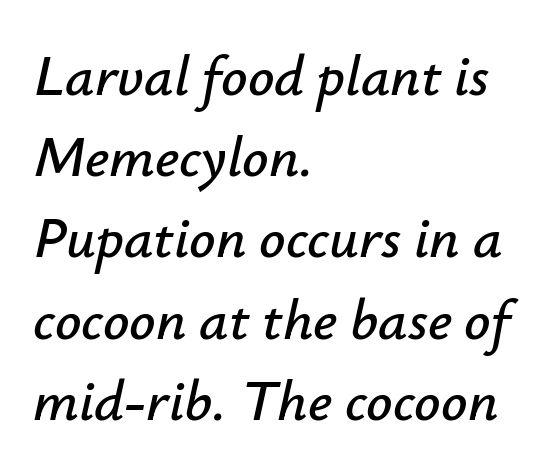
The image shows 58 px text type, italic (leaning right); set left-aligned, normal line spacing (1.4x), normal letter spacing, not underlined; low stroke contrast and a small x-height.
